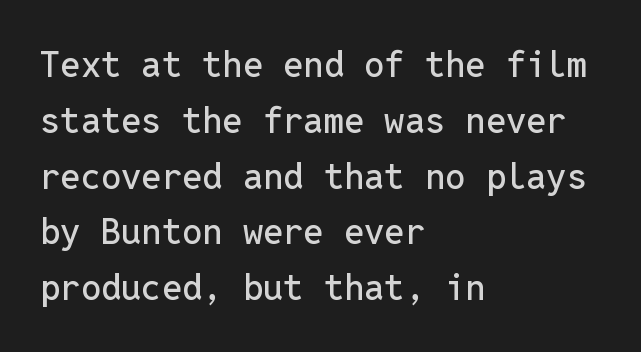
The image shows 36 px sans-serif type, upright, monospaced; set left-aligned, normal line spacing (1.55x), normal letter spacing, not underlined; low stroke contrast and a medium x-height.
